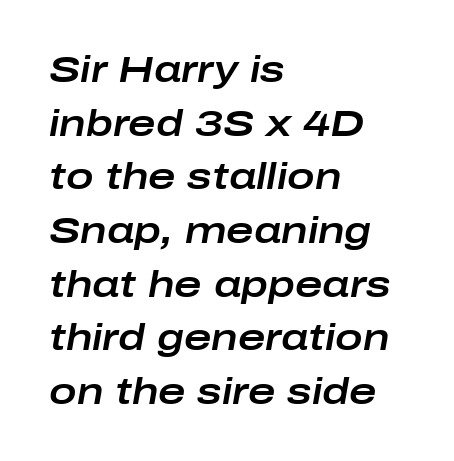
Would a proofreader flag this as italicized? Yes. Quick note: interline space is typical. Honestly, the letter spacing is just normal — you wouldn't notice it. The paragraph shown leans on its left margin. Honestly, there is no underline to notice here at all.
